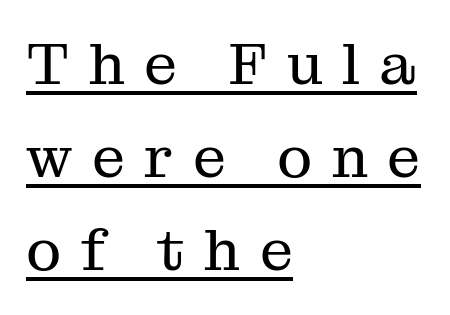
Q: Is the text bold? A: No.
Q: Is the text italic (slanted)? A: No, it is upright.
Q: Is the typeface a serif or a sans-serif typeface? A: Serif.
Q: Is the text underlined? A: Yes.
Q: How is the paragraph aligned? A: Left-aligned.
Q: Is the spacing between letters normal or unusually wide? A: Unusually wide.
Q: Is the spacing between lines tight, normal or loose? A: Normal.
Q: Width (condensed, normal, or wide)? A: Normal.
Q: Stroke contrast? A: Medium.
Q: x-height? A: Medium.
Q: Monospaced? A: No.
